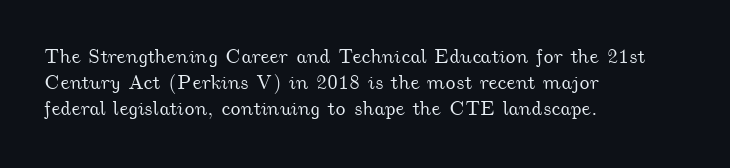
The image shows 20 px text type; set left-aligned, normal line spacing (1.31x), normal letter spacing, not underlined.
